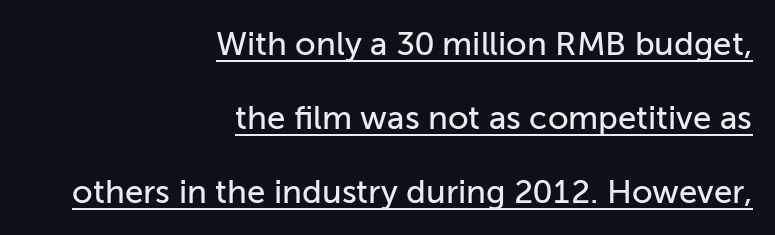
The face used here is a sans, in the tradition of grotesques and geometrics. Is there any slant? The stems are plumb. The tracking reads as untouched default to a designer's eye. This block would shrink considerably if given ordinary leading; it's expanded now. The setting favours the right margin, as signatures and pull-quotes sometimes do.
